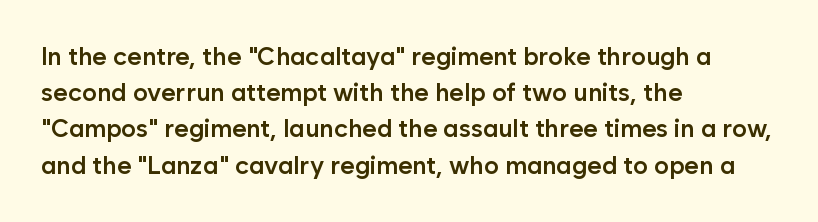
The image shows 25 px text type, upright; set left-aligned, normal line spacing (1.45x), normal letter spacing, not underlined.
